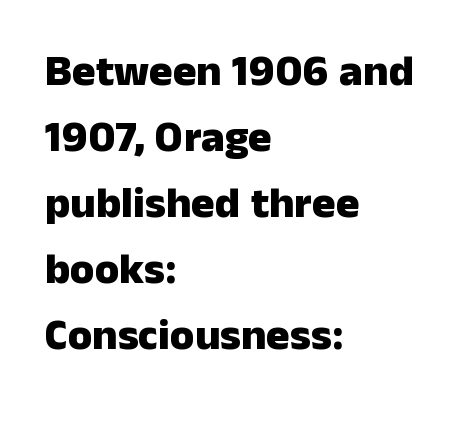
{"serif": "no", "italic": "no", "bold": "yes", "weight": "heavy", "width": "normal", "stroke_contrast": "low", "x_height": "medium", "monospaced": "no", "underline": "no", "align": "left", "line_spacing": "normal", "line_spacing_ratio": 1.5, "letter_spacing": "normal", "letter_spacing_em": 0.0, "glyph_px": 44}
